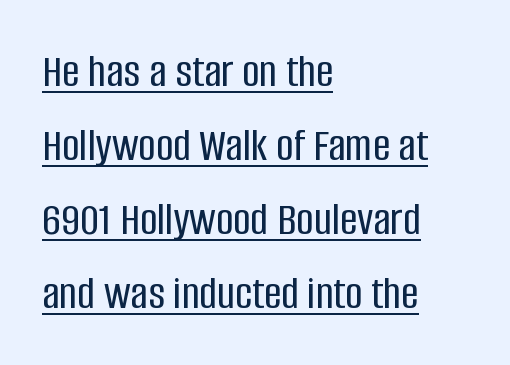
Q: Is the text italic (slanted)? A: No, it is upright.
Q: Is the typeface a serif or a sans-serif typeface? A: Sans-serif.
Q: Is the text underlined? A: Yes.
Q: How is the paragraph aligned? A: Left-aligned.
Q: Is the spacing between letters normal or unusually wide? A: Normal.
Q: Is the spacing between lines tight, normal or loose? A: Normal.
Q: Width (condensed, normal, or wide)? A: Condensed.
Q: Stroke contrast? A: Low.
Q: x-height? A: Large.
Q: Monospaced? A: No.
